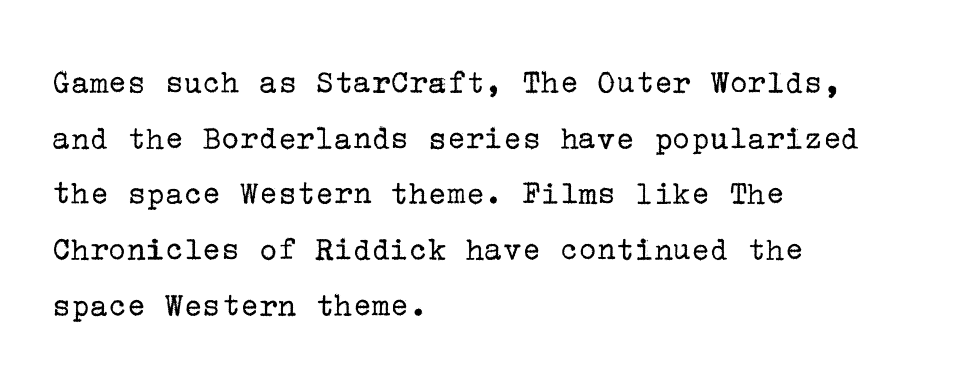
The image shows 35 px regular-weight serif type, upright; set left-aligned, normal line spacing (1.59x), normal letter spacing, not underlined; low stroke contrast and a medium x-height.
